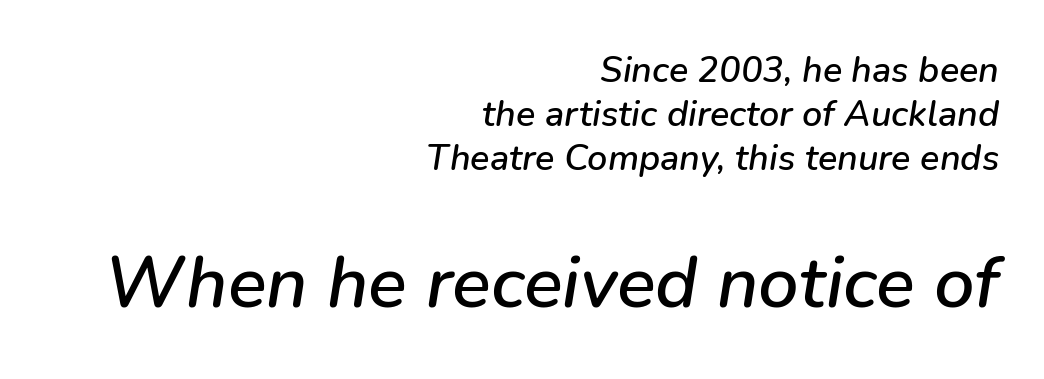
{"italic": "yes", "lean": "right", "slant_degrees": 9, "width": "normal", "stroke_contrast": "low", "x_height": "medium", "monospaced": "no", "underline": "no", "align": "right", "line_spacing_ratio": 1.22, "letter_spacing": "normal", "letter_spacing_em": 0.0, "larger_block": "second", "size_ratio": 2.0, "glyph_px": 72}
